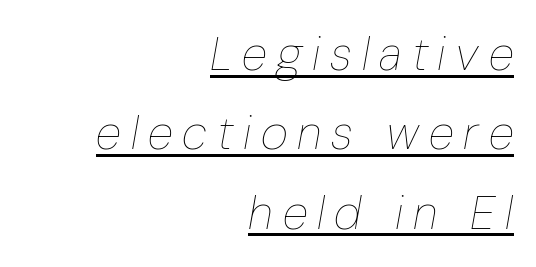
Rows of type keep a routine distance in the vertical direction. Here the designer chose a conventional face with non-uniform glyph widths. Somebody hit Ctrl+U on this one — the words are underlined. Which margin do the lines hug? The right one — the left edge is uneven. These lines have a slow, spaced-out rhythm from letter to letter. The face used here has a pronounced slope to its letters.
